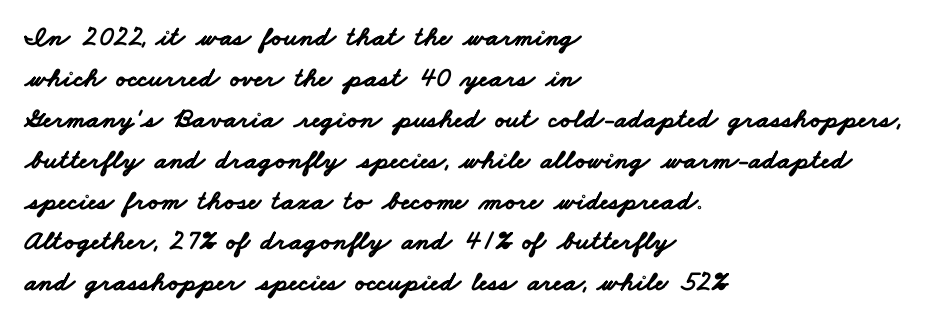
No word sits above an underline. The face used here is proportionally spaced, like ordinary book or web type. A student would call this left alignment; a typographer would say flush left, rag right. The letters sit at their default tracking, neither squeezed nor spread.
